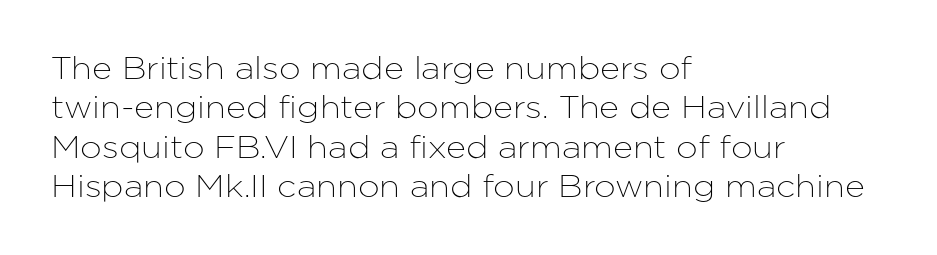
Horizontal bands of white between lines are of average thickness. In terms of letterform style, serifs are entirely absent. Notice how the passage keeps a crisp vertical edge on the left only. Is there any slant? The stems are plumb. There is no visible air inserted between adjacent glyphs. The passage shown is typed in a proportional face where columns would drift.
